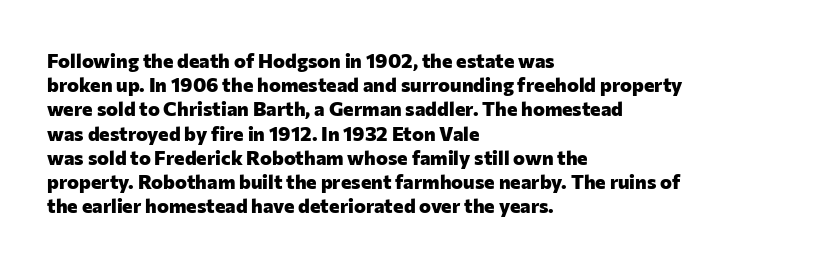
Descenders hang freely into open space. The paragraph has a hard left edge and a soft right edge. It's the straight-up-and-down kind of type. Observe the ordinary spacing: letters are neighbours, not strangers. Weight check: bold — yes, fully.
